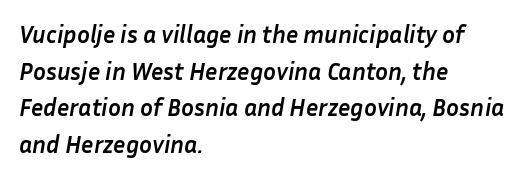
{"italic": "yes", "lean": "right", "slant_degrees": 10, "bold": "yes", "underline": "no", "align": "left", "line_spacing": "normal", "line_spacing_ratio": 1.53, "letter_spacing": "normal", "letter_spacing_em": 0.0, "glyph_px": 24}
